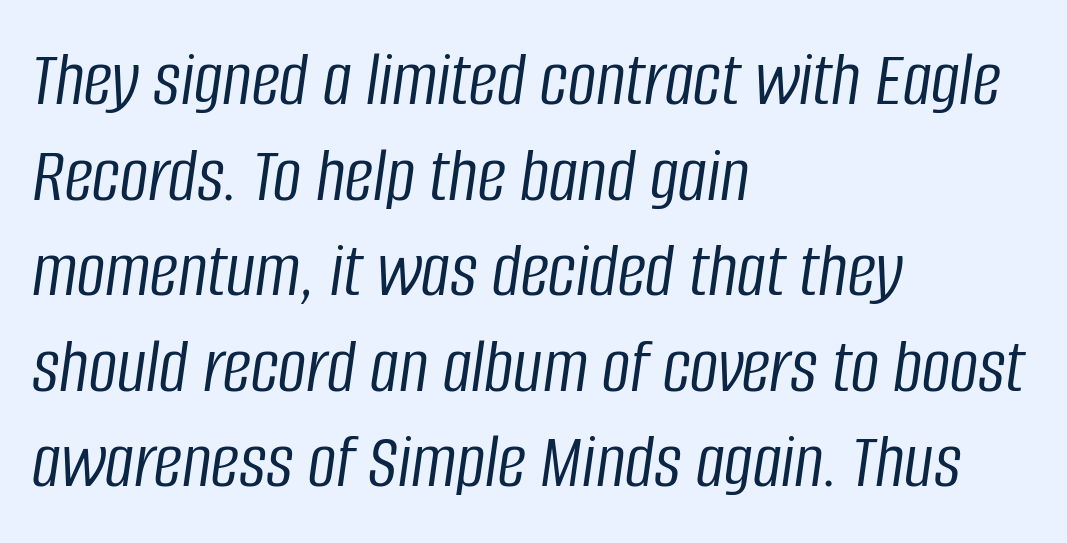
The rendering uses natural spacing where letterforms have individual widths. Short note: letters normally spaced. The text block is weighted toward the left margin, trailing off unevenly rightward. Yep, that's italic — everything's leaning. Has an underline been added? It has not. The characters are drawn with everyday or finer stroke widths.
